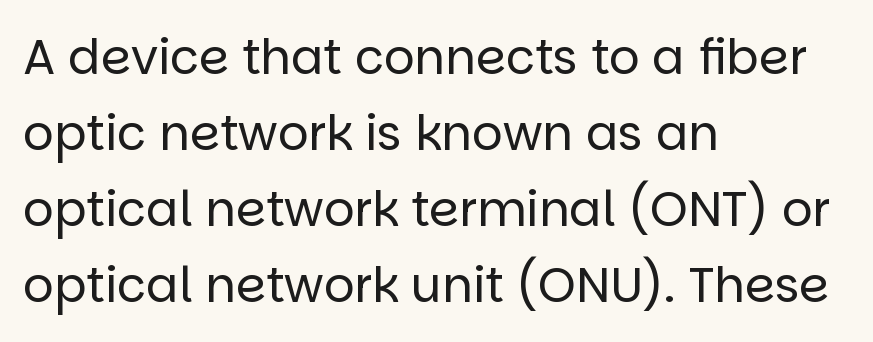
Q: Is the text bold? A: No.
Q: Is the text italic (slanted)? A: No, it is upright.
Q: Is the typeface a serif or a sans-serif typeface? A: Sans-serif.
Q: Is the text underlined? A: No.
Q: How is the paragraph aligned? A: Left-aligned.
Q: Is the spacing between letters normal or unusually wide? A: Normal.
Q: Is the spacing between lines tight, normal or loose? A: Normal.
Q: Width (condensed, normal, or wide)? A: Normal.
Q: Stroke contrast? A: Low.
Q: x-height? A: Large.
Q: Monospaced? A: No.
